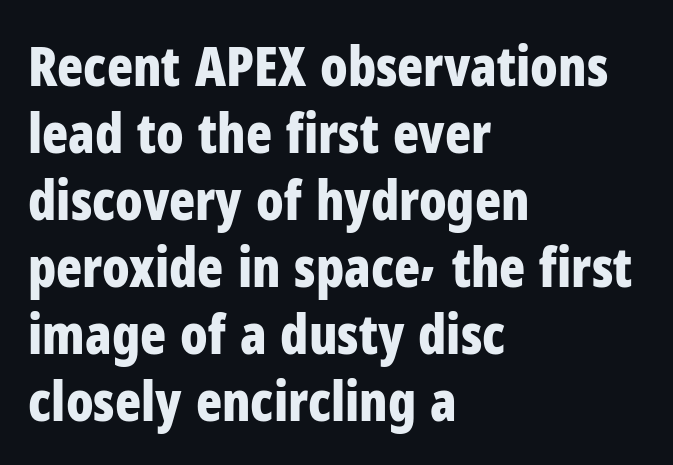
The image shows 54 px bold, condensed sans-serif type, upright; set left-aligned, line spacing 1.24x, normal letter spacing, not underlined; low stroke contrast and a medium x-height.
